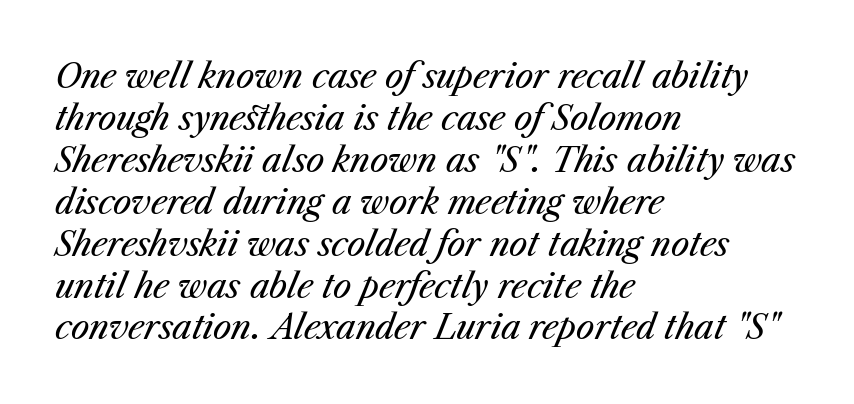
{"italic": "yes", "lean": "right", "slant_degrees": 23, "bold": "no", "weight": "regular", "width": "normal", "stroke_contrast": "medium", "x_height": "medium", "monospaced": "no", "underline": "no", "align": "left", "line_spacing": "normal", "line_spacing_ratio": 1.27, "letter_spacing": "normal", "letter_spacing_em": 0.0, "glyph_px": 33}
